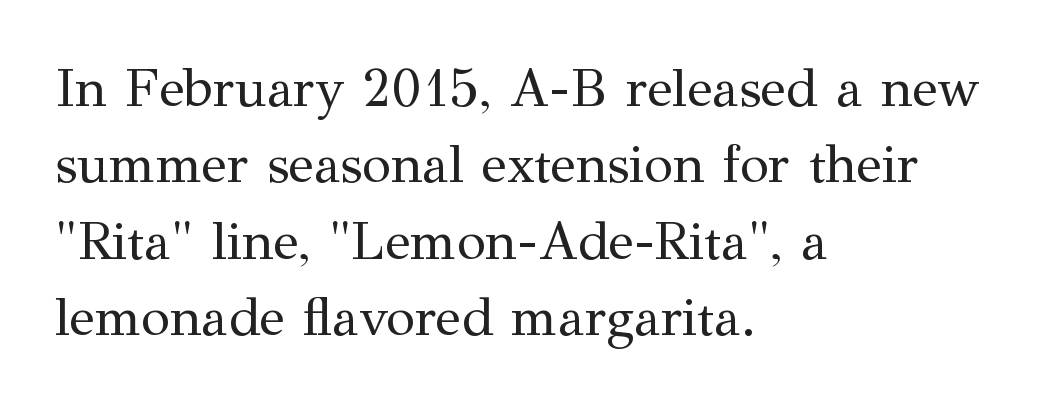
Q: Is the text bold? A: No.
Q: Is the text italic (slanted)? A: No, it is upright.
Q: Is the typeface a serif or a sans-serif typeface? A: Serif.
Q: Is the text underlined? A: No.
Q: How is the paragraph aligned? A: Left-aligned.
Q: Is the spacing between letters normal or unusually wide? A: Normal.
Q: Is the spacing between lines tight, normal or loose? A: Normal.
Q: Width (condensed, normal, or wide)? A: Normal.
Q: Stroke contrast? A: Medium.
Q: x-height? A: Medium.
Q: Monospaced? A: No.
